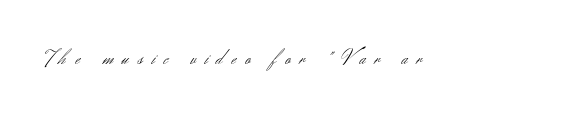
The image shows 21 px text type; set unusually wide letter spacing (+0.42 em), not underlined.
